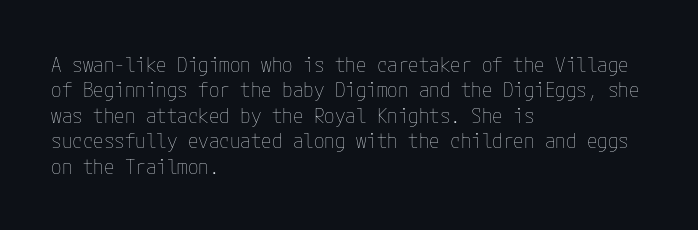
{"italic": "no", "bold": "no", "underline": "no", "align": "left", "line_spacing_ratio": 1.21, "letter_spacing": "normal", "letter_spacing_em": 0.0, "glyph_px": 21}
